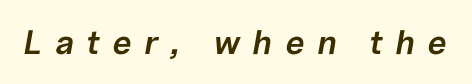
Descenders hang freely into open space. If you drew a line through each stem, it would be angled. This is moderately heavy type, rendered in semibold. The type is letterspaced generously, with wide tracking. Proportional: the letters do not fall into vertical columns.
